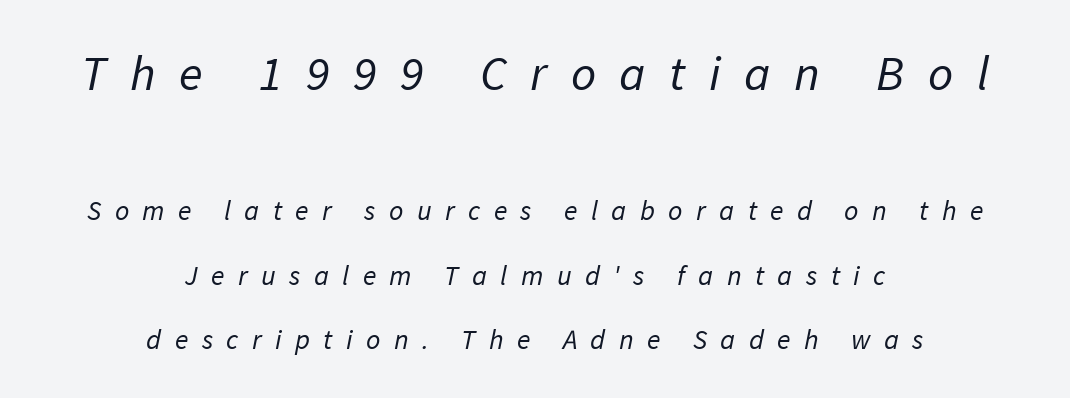
Q: Is the text bold? A: No.
Q: Is the typeface a serif or a sans-serif typeface? A: Sans-serif.
Q: Is the text underlined? A: No.
Q: How is the paragraph aligned? A: Centered.
Q: Is the spacing between letters normal or unusually wide? A: Unusually wide.
Q: Is the spacing between lines tight, normal or loose? A: Loose.
Q: Which block of text is set in a larger size, the first (top) or the second (bottom)? A: The first (top) one.
Q: Width (condensed, normal, or wide)? A: Normal.
Q: Stroke contrast? A: Low.
Q: x-height? A: Medium.
Q: Monospaced? A: No.
